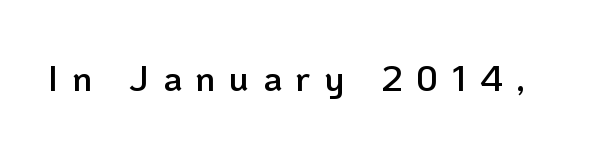
{"serif": "no", "italic": "no", "bold": "semi", "weight": "semibold", "width": "normal", "stroke_contrast": "low", "x_height": "medium", "monospaced": "no", "underline": "no", "letter_spacing": "wide", "letter_spacing_em": 0.38, "glyph_px": 36}
